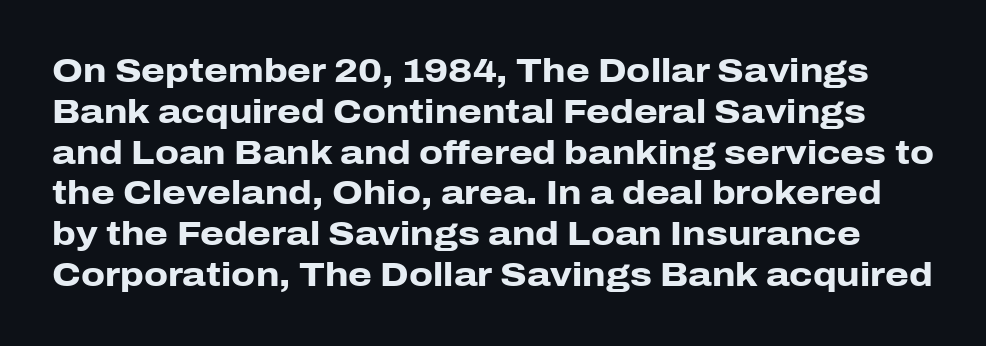
Style check: upright. Is this a fixed-width face? No — the glyphs have proportional, varying widths. How heavy is the stroke? Heavy — this is a bold. Is this a sans? Yes — the strokes have no serifs.
